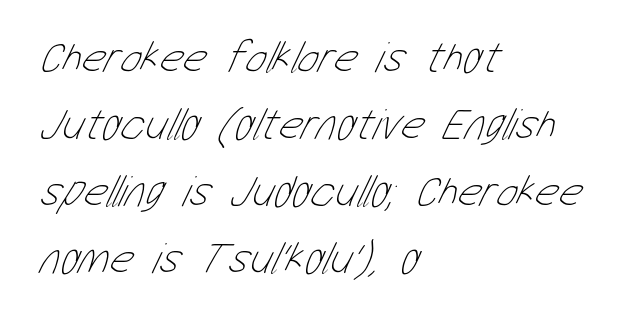
Q: Is the text bold? A: No.
Q: Is the text underlined? A: No.
Q: How is the paragraph aligned? A: Left-aligned.
Q: Is the spacing between letters normal or unusually wide? A: Normal.
Q: Is the spacing between lines tight, normal or loose? A: Normal.
Q: Width (condensed, normal, or wide)? A: Condensed.
Q: Stroke contrast? A: Low.
Q: x-height? A: Medium.
Q: Monospaced? A: No.
